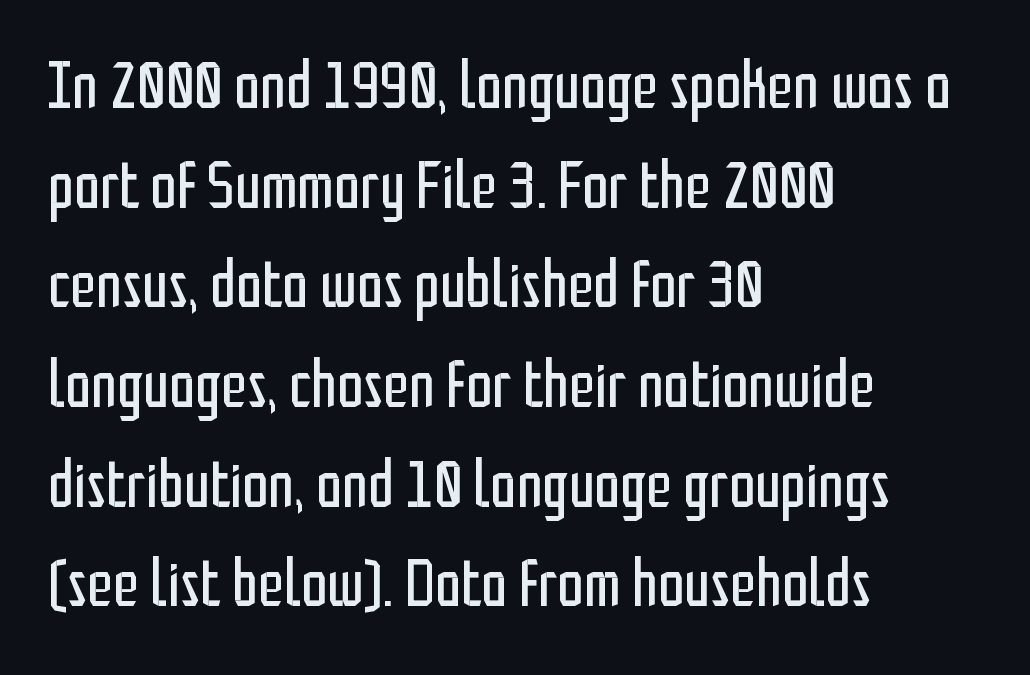
Q: Is the text bold? A: No.
Q: Is the text italic (slanted)? A: No, it is upright.
Q: Is the typeface a serif or a sans-serif typeface? A: Sans-serif.
Q: Is the text underlined? A: No.
Q: How is the paragraph aligned? A: Left-aligned.
Q: Is the spacing between letters normal or unusually wide? A: Normal.
Q: Is the spacing between lines tight, normal or loose? A: Normal.
Q: Width (condensed, normal, or wide)? A: Condensed.
Q: Stroke contrast? A: Low.
Q: x-height? A: Medium.
Q: Monospaced? A: No.
